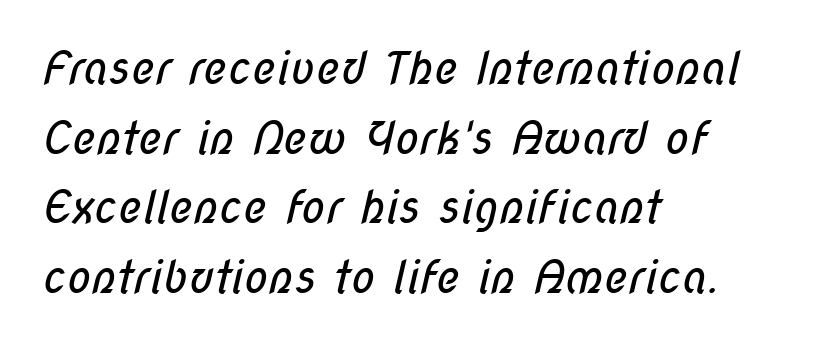
The setting favours the left margin, as ordinary paragraphs usually do. The glyphs in this specimen are sans serif. This sample has the flowing, uneven cadence of proportional lettering. The rendering uses a moderate line-height, typical for paragraphs.
